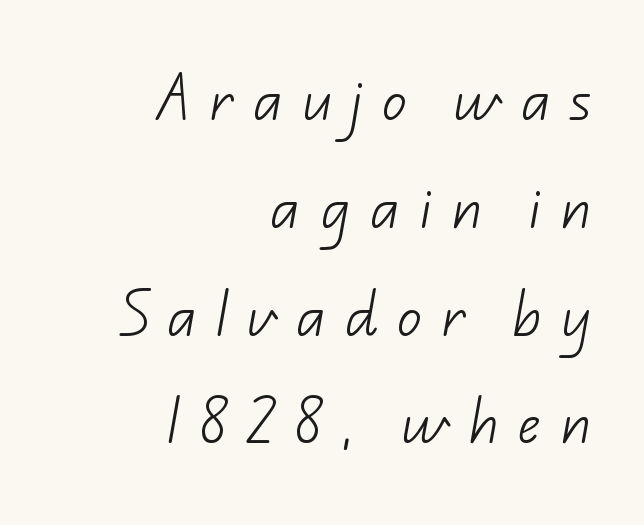
Q: Is the text bold? A: No.
Q: Is the typeface a serif or a sans-serif typeface? A: Sans-serif.
Q: Is the text underlined? A: No.
Q: How is the paragraph aligned? A: Right-aligned.
Q: Is the spacing between letters normal or unusually wide? A: Unusually wide.
Q: Is the spacing between lines tight, normal or loose? A: Loose.
Q: Width (condensed, normal, or wide)? A: Normal.
Q: Stroke contrast? A: Low.
Q: x-height? A: Small.
Q: Monospaced? A: No.
